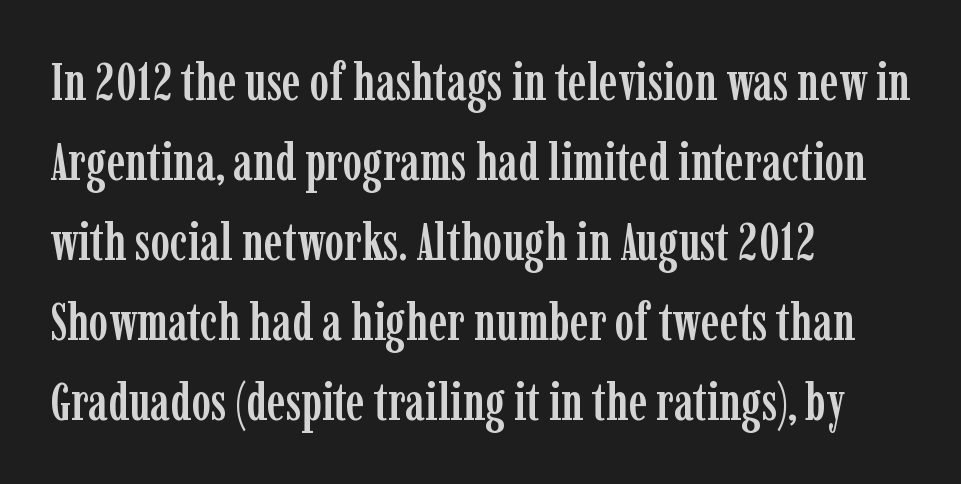
{"serif": "yes", "italic": "no", "width": "condensed", "stroke_contrast": "low", "x_height": "medium", "monospaced": "no", "underline": "no", "align": "left", "line_spacing": "normal", "line_spacing_ratio": 1.54, "letter_spacing": "normal", "letter_spacing_em": 0.0, "glyph_px": 52}
